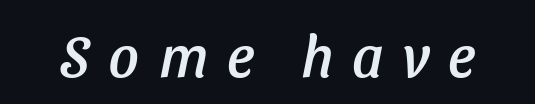
Q: Is the text italic (slanted)? A: Yes, it leans right by about 11 degrees.
Q: Is the text underlined? A: No.
Q: Is the spacing between letters normal or unusually wide? A: Unusually wide.
Q: Width (condensed, normal, or wide)? A: Normal.
Q: Stroke contrast? A: Low.
Q: x-height? A: Medium.
Q: Monospaced? A: No.
